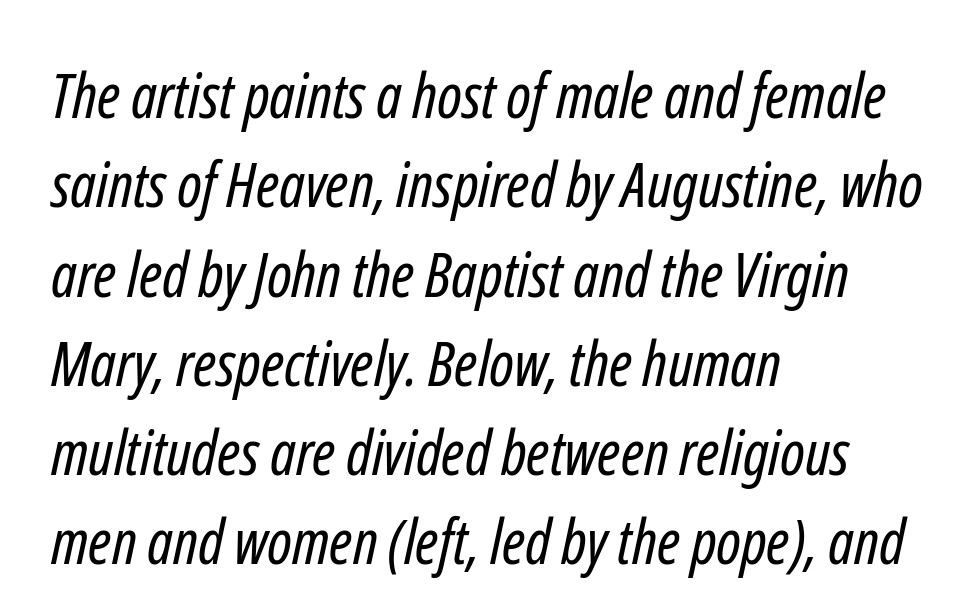
{"serif": "no", "bold": "no", "weight": "regular", "width": "condensed", "stroke_contrast": "low", "x_height": "medium", "monospaced": "no", "underline": "no", "align": "left", "line_spacing": "normal", "line_spacing_ratio": 1.44, "letter_spacing": "normal", "letter_spacing_em": 0.0, "glyph_px": 62}
